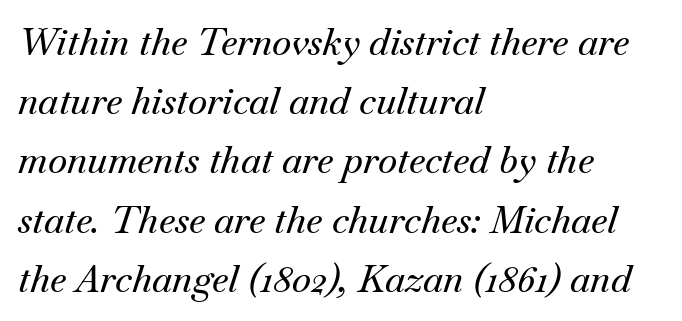
The image shows 37 px serif type, italic (leaning right); set left-aligned, normal line spacing (1.6x), normal letter spacing, not underlined; medium stroke contrast and a small x-height.
